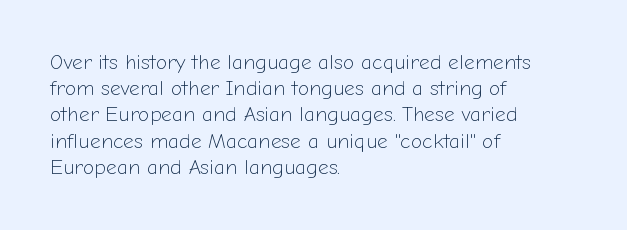
The image shows 21 px text type, upright; set left-aligned, normal line spacing (1.25x), normal letter spacing, not underlined.
